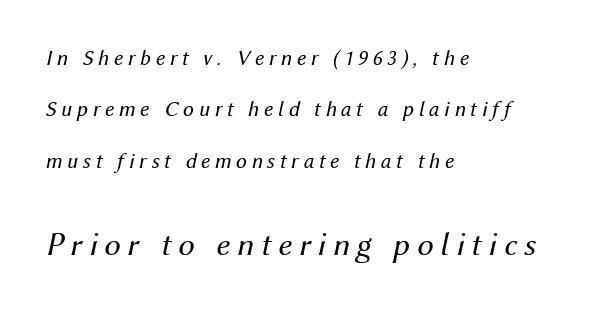
The image shows 33 px regular-weight type, italic (leaning right); set left-aligned, loose line spacing (2.33x), unusually wide letter spacing (+0.21 em), not underlined; the second (bottom) block is 1.5x larger; medium stroke contrast and a medium x-height.
